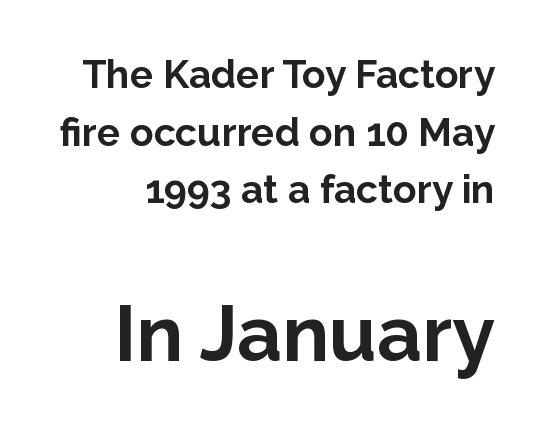
{"serif": "no", "italic": "no", "bold": "yes", "weight": "bold", "width": "normal", "stroke_contrast": "low", "x_height": "medium", "monospaced": "no", "underline": "no", "line_spacing": "normal", "line_spacing_ratio": 1.48, "letter_spacing": "normal", "letter_spacing_em": 0.0, "larger_block": "second", "size_ratio": 2.0, "glyph_px": 78}
